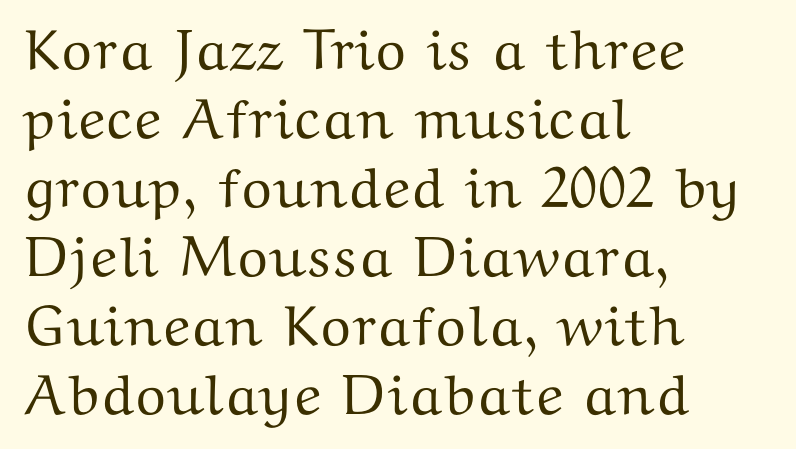
The paragraph has a hard left edge and a soft right edge. Every character sits straight up, as roman type does. This sample has the flowing, uneven cadence of proportional lettering. Nobody touched the tracking dial on this one.
